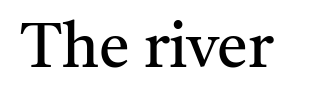
Q: Is the text bold? A: No.
Q: Is the text italic (slanted)? A: No, it is upright.
Q: Is the typeface a serif or a sans-serif typeface? A: Serif.
Q: Is the text underlined? A: No.
Q: Is the spacing between letters normal or unusually wide? A: Normal.
Q: Width (condensed, normal, or wide)? A: Normal.
Q: Stroke contrast? A: Medium.
Q: x-height? A: Medium.
Q: Monospaced? A: No.
